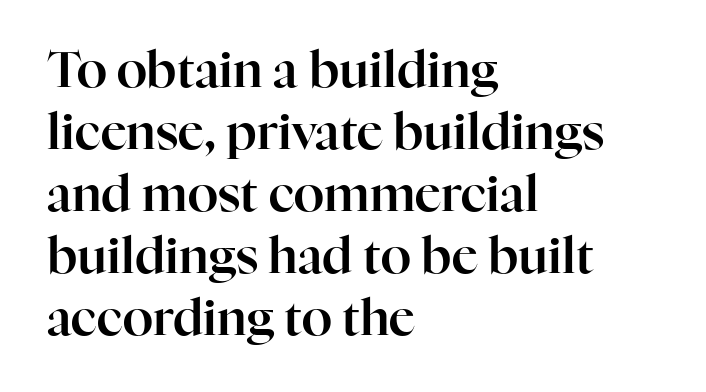
The image shows 50 px serif type, upright; set left-aligned, line spacing 1.24x, normal letter spacing, not underlined; high stroke contrast and a medium x-height.
